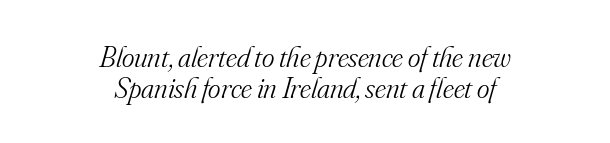
Q: Is the text bold? A: No.
Q: Is the text italic (slanted)? A: Yes, it leans right by about 16 degrees.
Q: Is the typeface a serif or a sans-serif typeface? A: Serif.
Q: Is the text underlined? A: No.
Q: How is the paragraph aligned? A: Centered.
Q: Is the spacing between letters normal or unusually wide? A: Normal.
Q: Is the spacing between lines tight, normal or loose? A: Tight.
Q: Width (condensed, normal, or wide)? A: Normal.
Q: Stroke contrast? A: Medium.
Q: x-height? A: Small.
Q: Monospaced? A: No.
